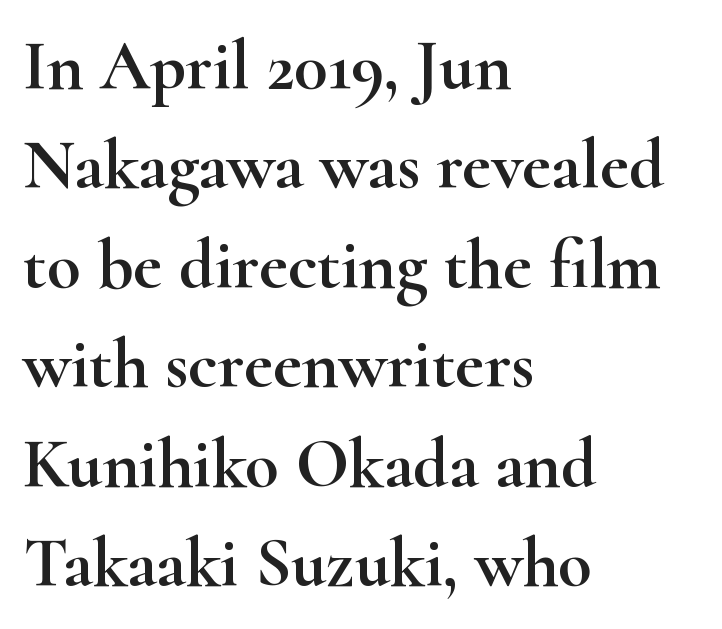
Q: Is the text italic (slanted)? A: No, it is upright.
Q: Is the typeface a serif or a sans-serif typeface? A: Serif.
Q: Is the text underlined? A: No.
Q: How is the paragraph aligned? A: Left-aligned.
Q: Is the spacing between letters normal or unusually wide? A: Normal.
Q: Is the spacing between lines tight, normal or loose? A: Normal.
Q: Width (condensed, normal, or wide)? A: Wide.
Q: Stroke contrast? A: High.
Q: x-height? A: Small.
Q: Monospaced? A: No.
